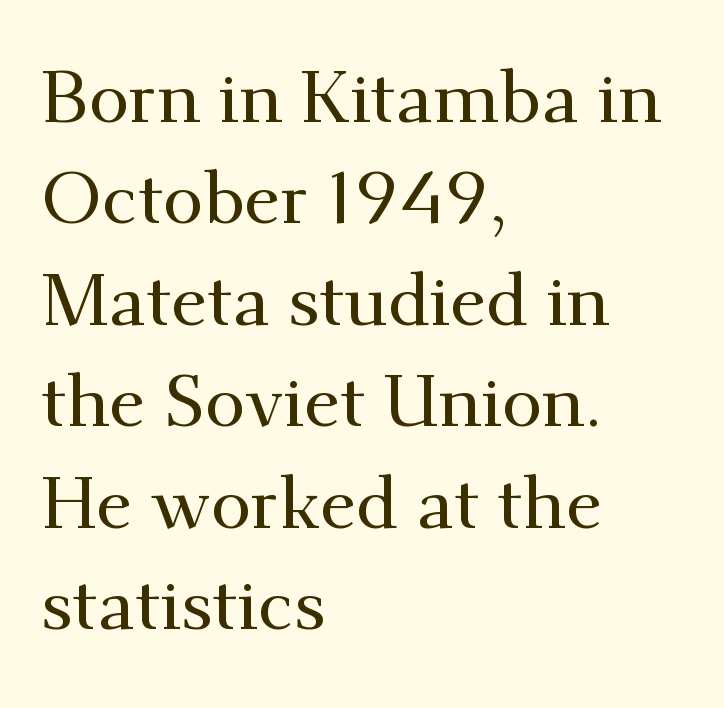
{"serif": "yes", "italic": "no", "width": "normal", "stroke_contrast": "medium", "x_height": "small", "monospaced": "no", "underline": "no", "align": "left", "line_spacing": "normal", "line_spacing_ratio": 1.39, "letter_spacing": "normal", "letter_spacing_em": 0.0, "glyph_px": 73}
